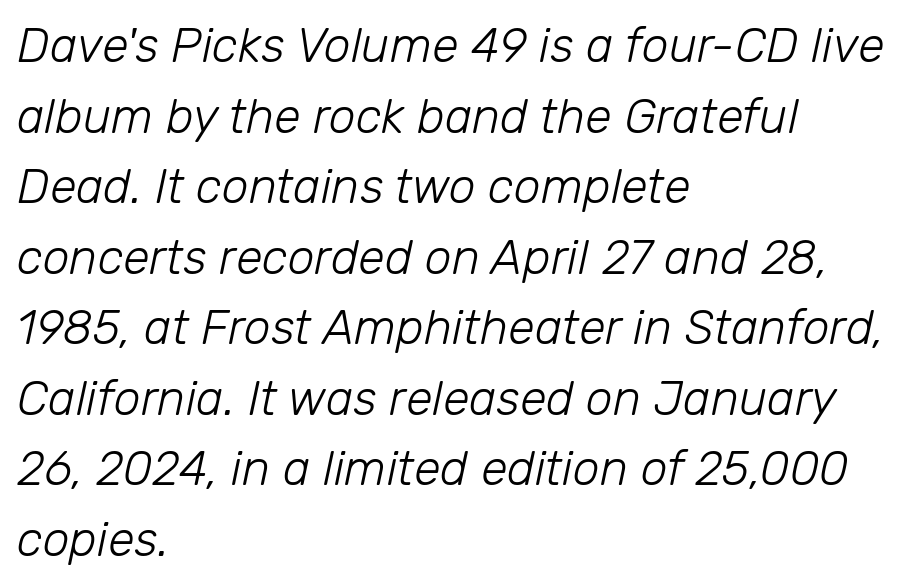
Q: Is the text bold? A: No.
Q: Is the text italic (slanted)? A: Yes, it leans right by about 12 degrees.
Q: Is the text underlined? A: No.
Q: How is the paragraph aligned? A: Left-aligned.
Q: Is the spacing between letters normal or unusually wide? A: Normal.
Q: Is the spacing between lines tight, normal or loose? A: Normal.
Q: Width (condensed, normal, or wide)? A: Normal.
Q: Stroke contrast? A: Low.
Q: x-height? A: Medium.
Q: Monospaced? A: No.
